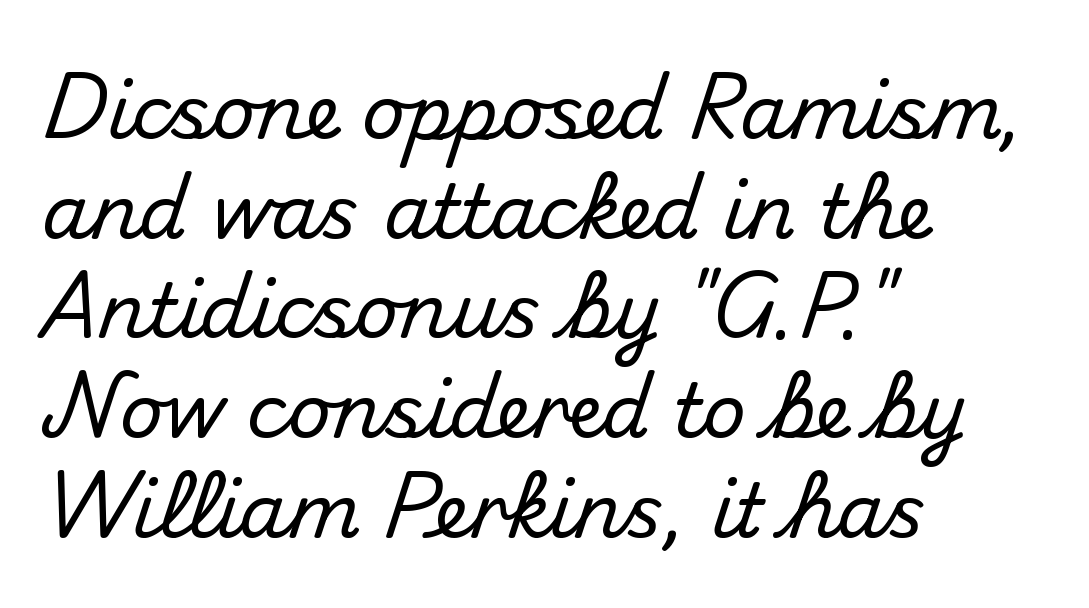
A typesetter would call this proportional, since set widths differ per character. The passage shown is not underscored anywhere. Serif or sans? Sans — the stroke terminals are bare. Honestly, the letter spacing is just normal — you wouldn't notice it.
